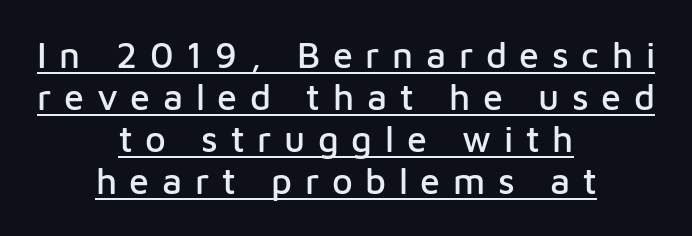
Is the block centered? Yes — each line is placed symmetrically about the middle. There is plenty of visible air inserted between adjacent glyphs. Notice how the stems are strictly vertical — no italics here. This rendering features underlined lettering.
